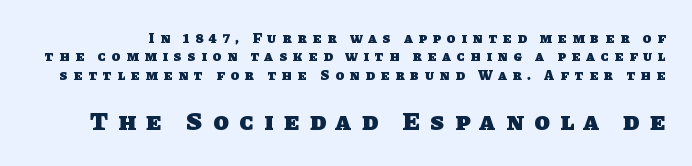
{"bold": "yes", "underline": "no", "line_spacing": "normal", "line_spacing_ratio": 1.32, "letter_spacing": "wide", "letter_spacing_em": 0.43, "larger_block": "second", "size_ratio": 1.79, "glyph_px": 25}
